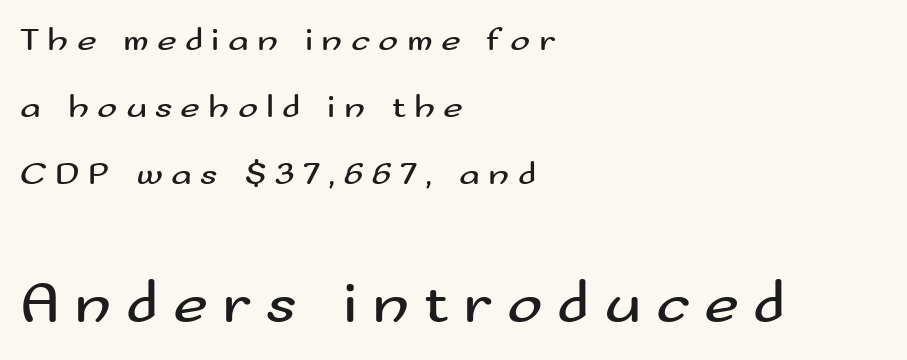
The image shows 60 px regular-weight, wide sans-serif type, upright; set left-aligned, loose line spacing (1.97x), unusually wide letter spacing (+0.24 em), not underlined; the second (bottom) block is 1.76x larger; medium stroke contrast and a small x-height.
